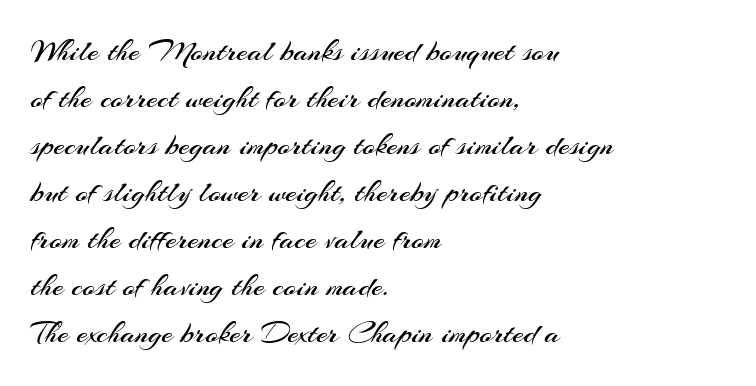
Q: Is the text bold? A: No.
Q: Is the text italic (slanted)? A: Yes.
Q: Is the typeface a serif or a sans-serif typeface? A: Sans-serif.
Q: Is the text underlined? A: No.
Q: How is the paragraph aligned? A: Left-aligned.
Q: Is the spacing between letters normal or unusually wide? A: Normal.
Q: Is the spacing between lines tight, normal or loose? A: Normal.
Q: Width (condensed, normal, or wide)? A: Normal.
Q: Stroke contrast? A: Medium.
Q: x-height? A: Small.
Q: Monospaced? A: No.
